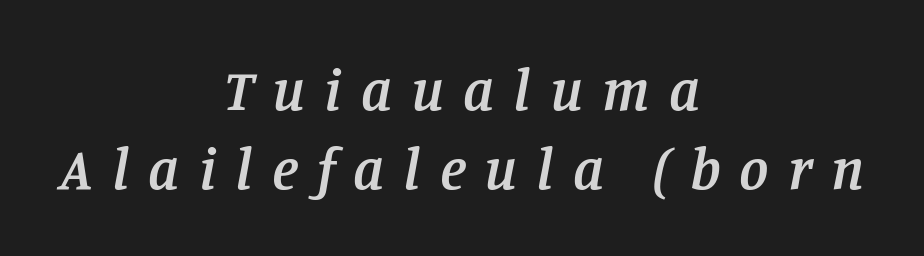
{"serif": "yes", "italic": "yes", "lean": "right", "slant_degrees": 11, "bold": "semi", "weight": "semibold", "width": "normal", "stroke_contrast": "low", "x_height": "large", "monospaced": "no", "underline": "no", "align": "center", "line_spacing": "normal", "line_spacing_ratio": 1.34, "letter_spacing": "wide", "letter_spacing_em": 0.32, "glyph_px": 59}
